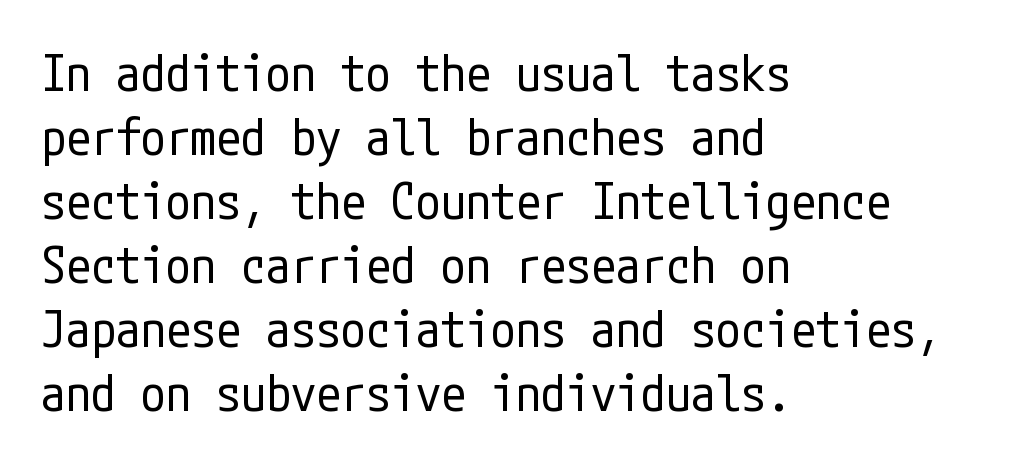
{"serif": "no", "italic": "no", "bold": "no", "weight": "regular", "width": "condensed", "stroke_contrast": "low", "x_height": "medium", "underline": "no", "align": "left", "line_spacing": "normal", "line_spacing_ratio": 1.28, "letter_spacing": "normal", "letter_spacing_em": 0.0, "glyph_px": 50}
